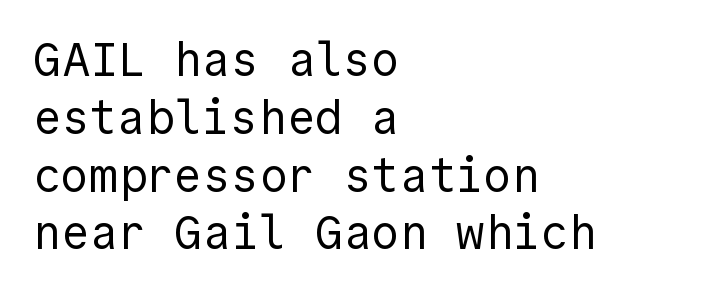
The image shows 47 px regular-weight sans-serif type, upright; set left-aligned, line spacing 1.23x, normal letter spacing, not underlined; a medium x-height.
